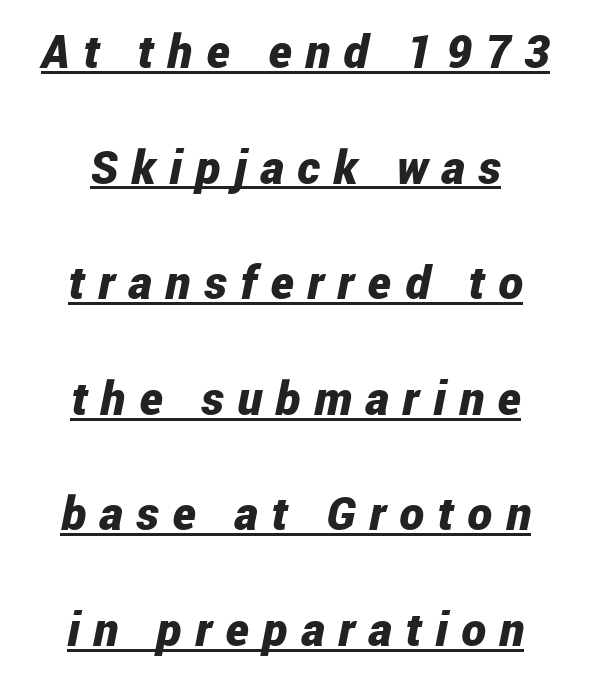
Q: Is the text bold? A: Yes.
Q: Is the text italic (slanted)? A: Yes, it leans right by about 12 degrees.
Q: Is the text underlined? A: Yes.
Q: How is the paragraph aligned? A: Centered.
Q: Is the spacing between letters normal or unusually wide? A: Unusually wide.
Q: Is the spacing between lines tight, normal or loose? A: Loose.
Q: Width (condensed, normal, or wide)? A: Condensed.
Q: Stroke contrast? A: Low.
Q: x-height? A: Medium.
Q: Monospaced? A: No.
